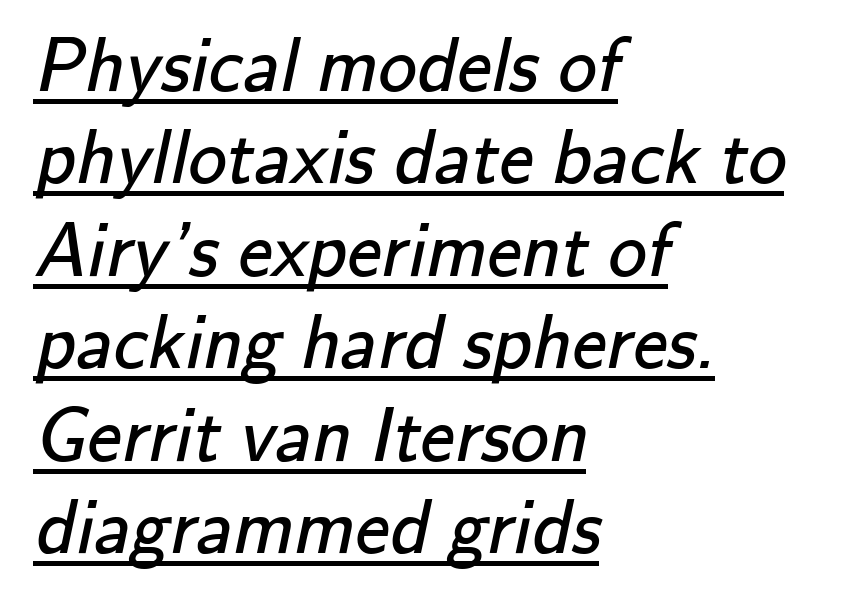
{"serif": "no", "bold": "no", "weight": "regular", "width": "normal", "stroke_contrast": "low", "x_height": "small", "monospaced": "no", "underline": "yes", "align": "left", "line_spacing_ratio": 1.2, "letter_spacing": "normal", "letter_spacing_em": 0.0, "glyph_px": 77}
